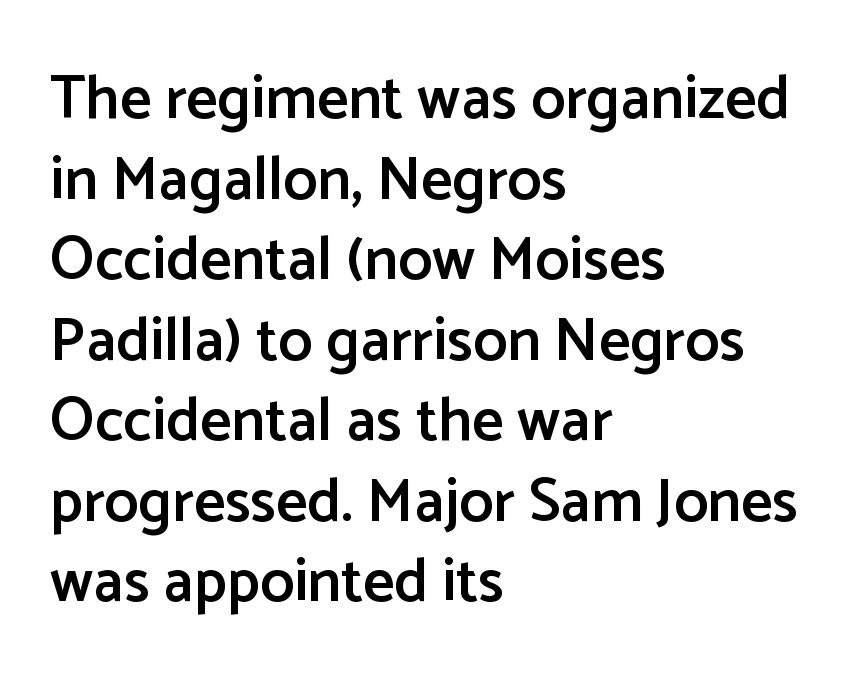
The image shows 61 px semibold sans-serif type, upright; set left-aligned, normal line spacing (1.32x), normal letter spacing, not underlined; low stroke contrast and a medium x-height.
